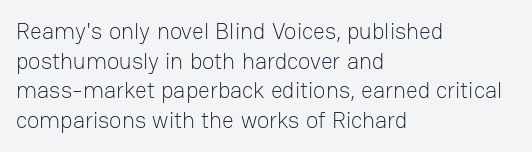
The lines sit at an ordinary, default distance from one another. The rag falls on the right side of this text block. The characters are drawn with everyday or finer stroke widths. Descender tails drop into unmarked territory.
